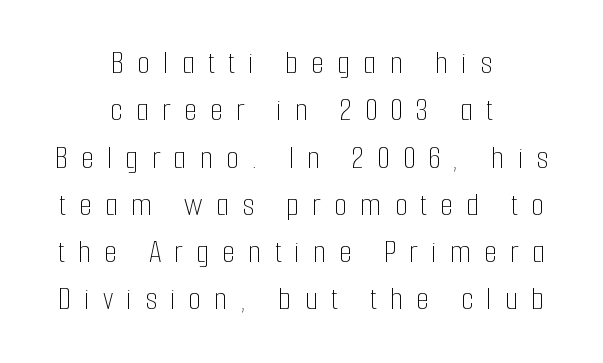
On a weight scale, this lands at 450 or below. Centered paragraph, ragged on both sides. A typesetter would call this proportional, since set widths differ per character. These lines sit exactly where default settings would place them.
